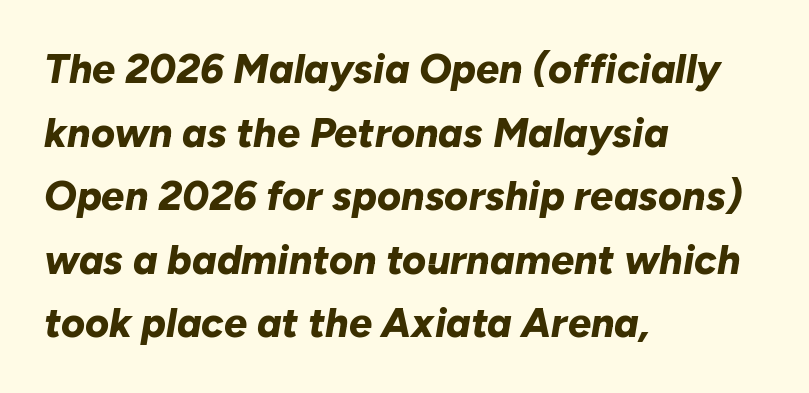
Q: Is the text bold? A: Yes.
Q: Is the text italic (slanted)? A: Yes, it leans right by about 10 degrees.
Q: Is the text underlined? A: No.
Q: How is the paragraph aligned? A: Left-aligned.
Q: Is the spacing between letters normal or unusually wide? A: Normal.
Q: Is the spacing between lines tight, normal or loose? A: Normal.
Q: Width (condensed, normal, or wide)? A: Normal.
Q: Stroke contrast? A: Low.
Q: x-height? A: Medium.
Q: Monospaced? A: No.
